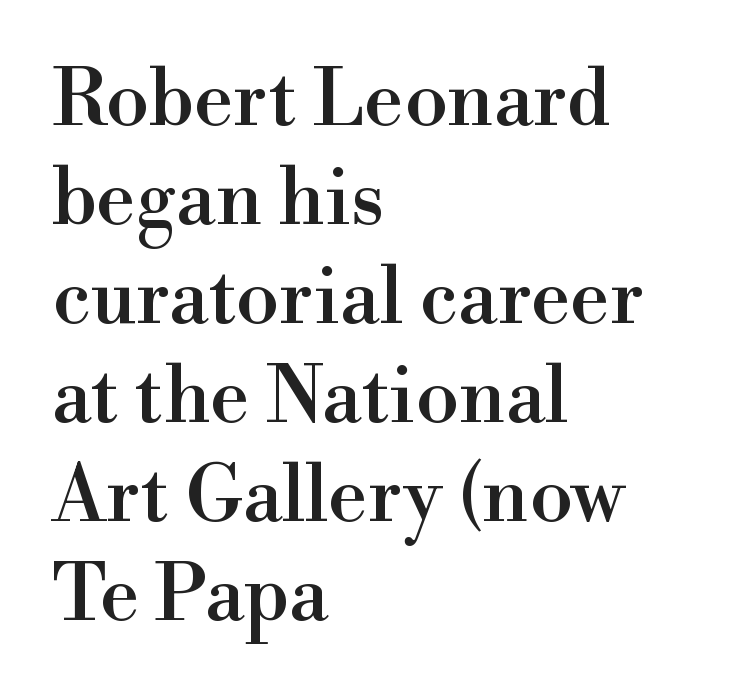
{"serif": "yes", "italic": "no", "width": "normal", "stroke_contrast": "high", "x_height": "small", "monospaced": "no", "underline": "no", "align": "left", "line_spacing": "normal", "line_spacing_ratio": 1.27, "letter_spacing": "normal", "letter_spacing_em": 0.0, "glyph_px": 78}
